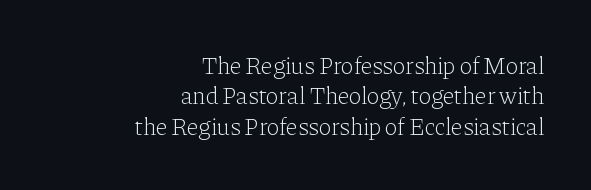
The image shows 24 px text type, upright; set right-aligned, normal line spacing (1.27x), normal letter spacing, not underlined.
